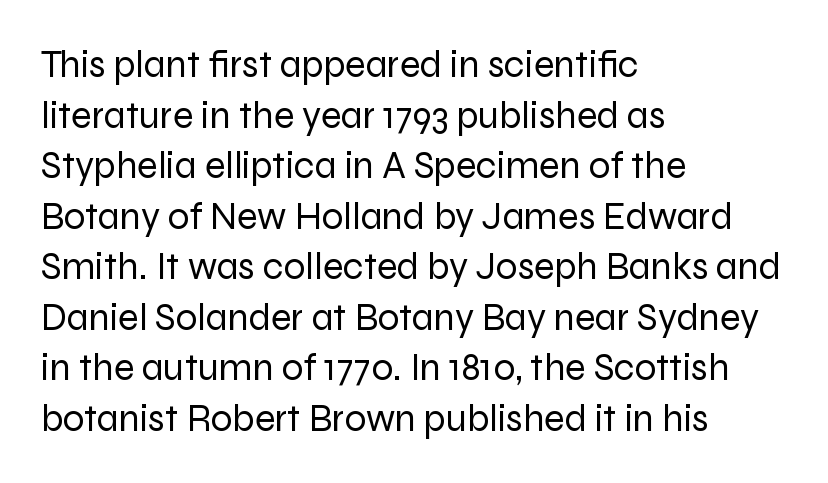
Each stroke keeps to a modest, everyday thickness or less. A student would call this left alignment; a typographer would say flush left, rag right. The words here are not underlined. Each letter keeps its own natural width here, so spacing adapts to shape.
